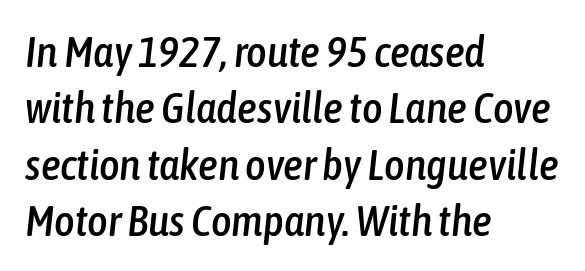
{"italic": "yes", "lean": "right", "slant_degrees": 6, "width": "condensed", "stroke_contrast": "low", "x_height": "medium", "monospaced": "no", "underline": "no", "align": "left", "line_spacing": "normal", "line_spacing_ratio": 1.28, "letter_spacing": "normal", "letter_spacing_em": 0.0, "glyph_px": 44}
